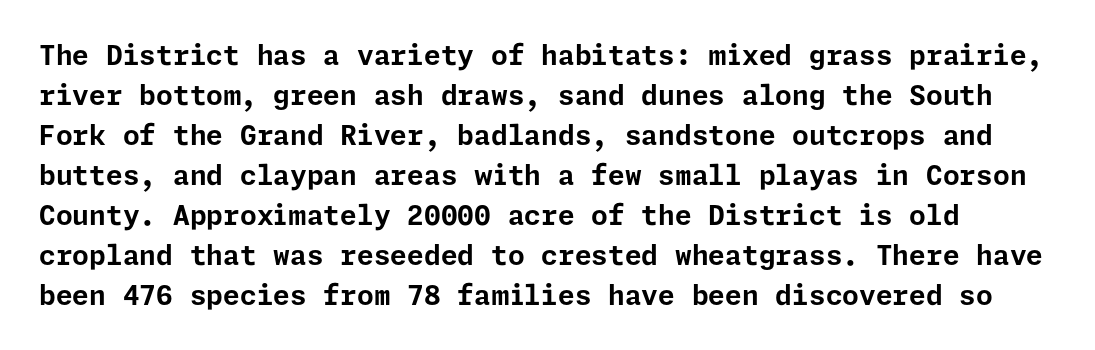
The image shows 27 px bold type, upright; set normal line spacing (1.48x), normal letter spacing, not underlined.
